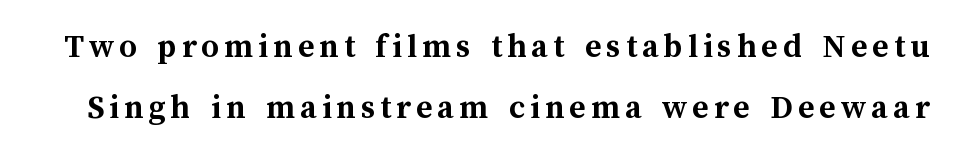
The image shows 35 px semibold type, upright; set line spacing 1.73x, not underlined; medium stroke contrast and a medium x-height.
